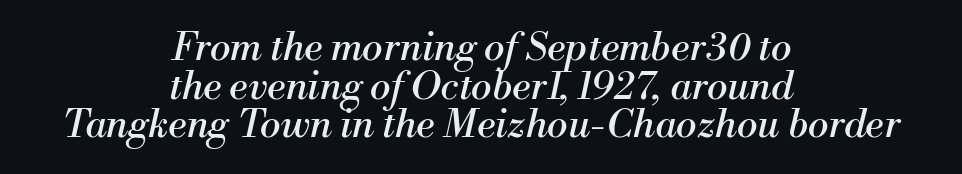
{"serif": "yes", "italic": "yes", "lean": "right", "slant_degrees": 13, "bold": "no", "weight": "regular", "width": "normal", "stroke_contrast": "medium", "x_height": "small", "monospaced": "no", "underline": "no", "align": "center", "line_spacing": "tight", "line_spacing_ratio": 0.99, "letter_spacing": "normal", "letter_spacing_em": 0.0, "glyph_px": 39}
